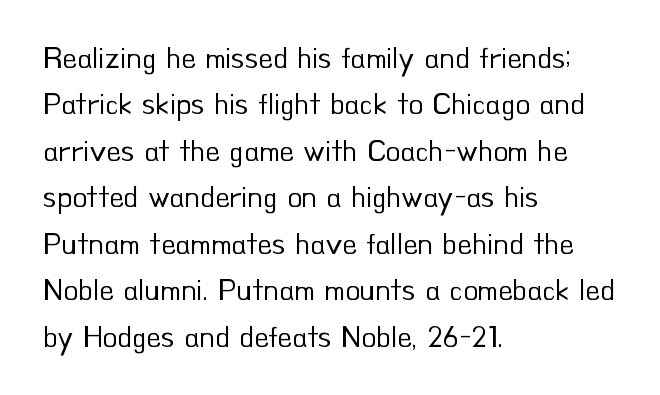
{"serif": "no", "italic": "no", "bold": "no", "weight": "regular", "width": "normal", "stroke_contrast": "low", "x_height": "small", "monospaced": "no", "underline": "no", "align": "left", "line_spacing": "normal", "line_spacing_ratio": 1.55, "letter_spacing": "normal", "letter_spacing_em": 0.0, "glyph_px": 30}
